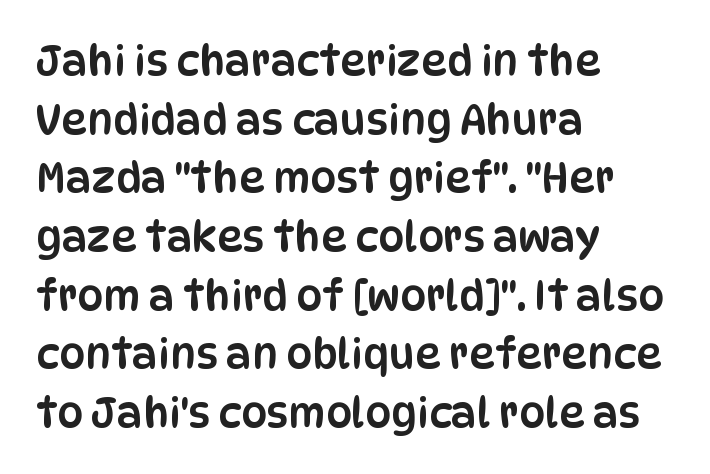
The image shows 41 px condensed sans-serif type, upright; set left-aligned, normal line spacing (1.43x), normal letter spacing, not underlined; low stroke contrast and a large x-height.
